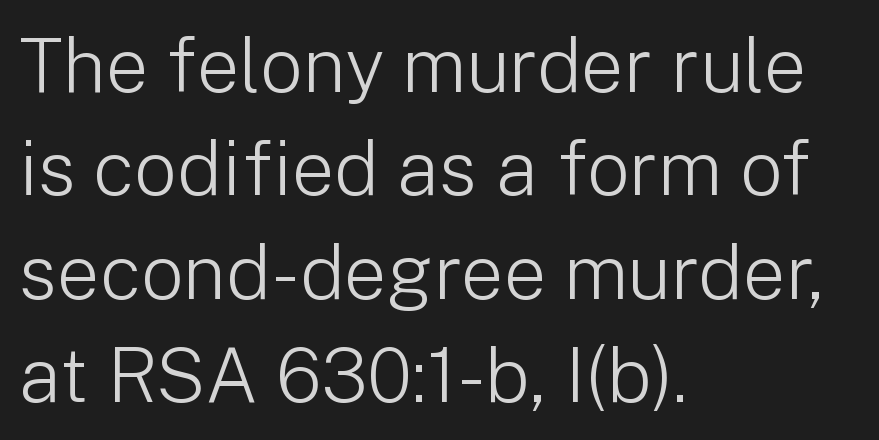
Between one letter and the next there's only the usual sliver of space. Spacing verdict: proportional, widths tailored to each character. Ink coverage per letter is moderate at most. Descender tails drop into unmarked territory. Classification — sans serif.
